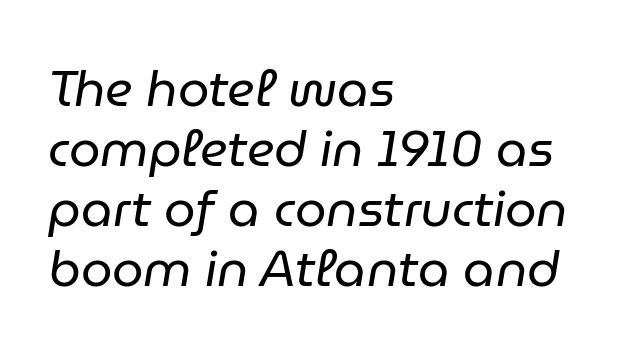
{"italic": "yes", "lean": "right", "slant_degrees": 9, "bold": "no", "weight": "regular", "width": "normal", "stroke_contrast": "low", "x_height": "medium", "monospaced": "no", "underline": "no", "align": "left", "line_spacing_ratio": 1.2, "letter_spacing": "normal", "letter_spacing_em": 0.0, "glyph_px": 50}
